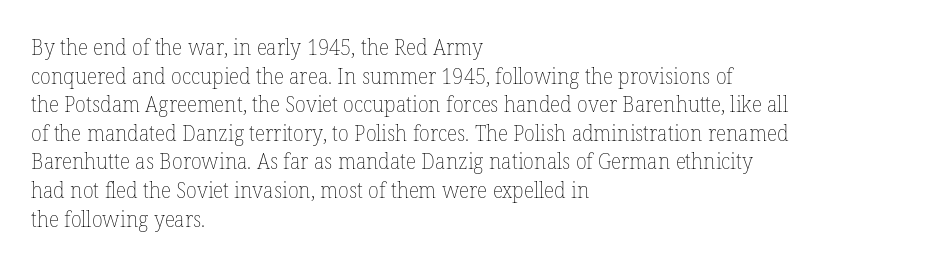
Q: Is the text bold? A: No.
Q: Is the text italic (slanted)? A: No, it is upright.
Q: Is the text underlined? A: No.
Q: How is the paragraph aligned? A: Left-aligned.
Q: Is the spacing between letters normal or unusually wide? A: Normal.
Q: Is the spacing between lines tight, normal or loose? A: Normal.
